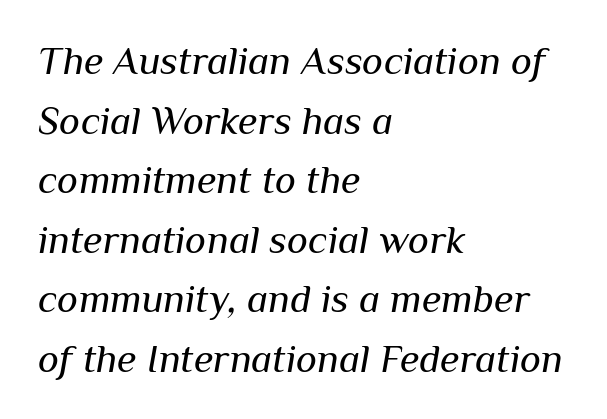
Q: Is the text bold? A: No.
Q: Is the text italic (slanted)? A: Yes, it leans right by about 10 degrees.
Q: Is the text underlined? A: No.
Q: How is the paragraph aligned? A: Left-aligned.
Q: Is the spacing between letters normal or unusually wide? A: Normal.
Q: Is the spacing between lines tight, normal or loose? A: Normal.
Q: Width (condensed, normal, or wide)? A: Normal.
Q: Stroke contrast? A: Medium.
Q: x-height? A: Medium.
Q: Monospaced? A: No.
